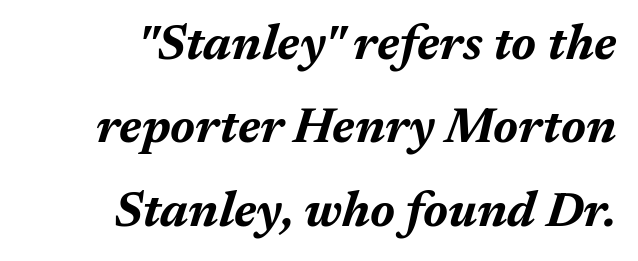
Q: Is the text bold? A: Yes.
Q: Is the text italic (slanted)? A: Yes, it leans right by about 17 degrees.
Q: Is the text underlined? A: No.
Q: How is the paragraph aligned? A: Right-aligned.
Q: Is the spacing between letters normal or unusually wide? A: Normal.
Q: Is the spacing between lines tight, normal or loose? A: Normal.
Q: Width (condensed, normal, or wide)? A: Normal.
Q: Stroke contrast? A: Medium.
Q: x-height? A: Medium.
Q: Monospaced? A: No.
